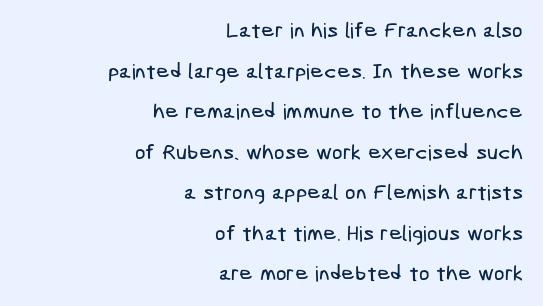
{"underline": "no", "align": "right", "line_spacing": "loose", "line_spacing_ratio": 1.93, "letter_spacing": "normal", "letter_spacing_em": 0.0, "glyph_px": 21}
